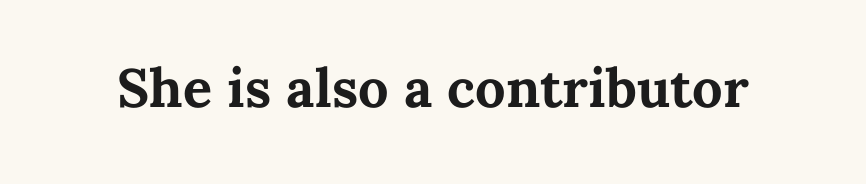
The image shows 54 px bold type, upright; set normal letter spacing, not underlined; medium stroke contrast and a medium x-height.
